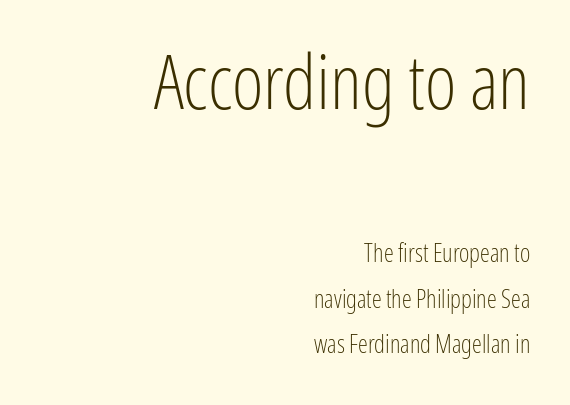
The passage shown is not bold in any degree. Proportional: the letters do not fall into vertical columns. This is the regular roman posture of the typeface. A bare baseline throughout the passage. I'd call this a sans setting — the letters go barefoot.
